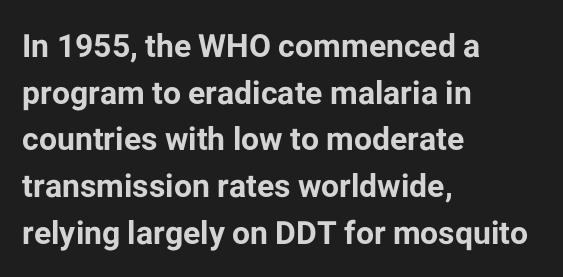
{"serif": "no", "italic": "no", "bold": "yes", "weight": "bold", "width": "normal", "stroke_contrast": "low", "x_height": "medium", "monospaced": "no", "underline": "no", "align": "left", "line_spacing": "normal", "line_spacing_ratio": 1.46, "letter_spacing": "normal", "letter_spacing_em": 0.0, "glyph_px": 32}
